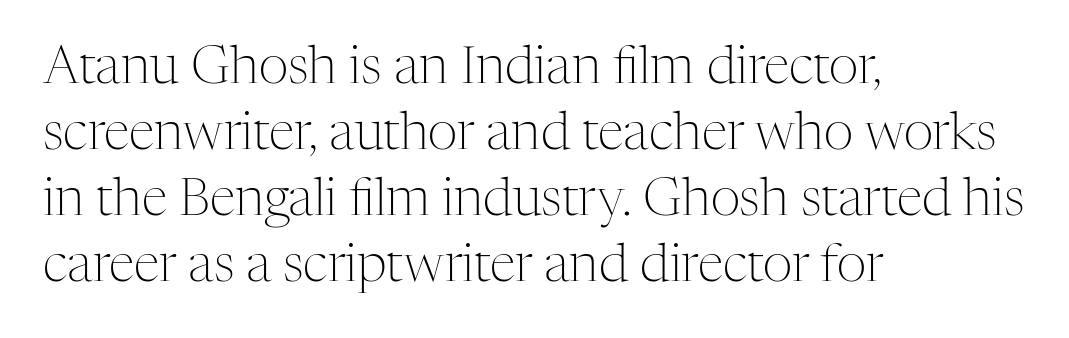
{"serif": "yes", "italic": "no", "bold": "no", "weight": "light", "width": "normal", "stroke_contrast": "medium", "x_height": "medium", "monospaced": "no", "underline": "no", "align": "left", "line_spacing": "normal", "line_spacing_ratio": 1.27, "letter_spacing": "normal", "letter_spacing_em": 0.0, "glyph_px": 52}
